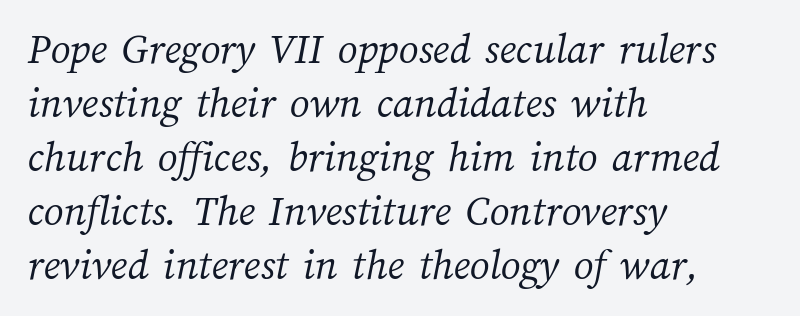
In CSS terms this would be text-align: left. The horizontal fit of the characters is conventional and even. Looks like regular typesetting: each glyph gets only the width it needs. Letters have the restrained weight of plain body copy at most. Plain, unruled lines of type.
